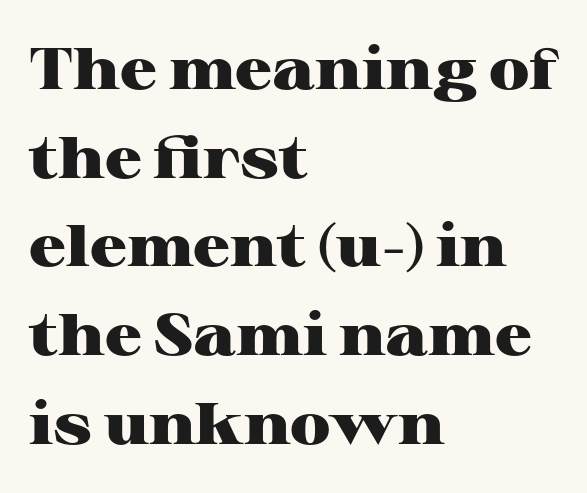
A classic flush-left, rag-right setting is used for this passage. Plain, unruled lines of type. Typographic density is high because the face is bold. The rendering uses natural spacing where letterforms have individual widths. This sample keeps an unexceptional amount of space between lines. Here the glyphs are tracked normally, forming tight word shapes.
